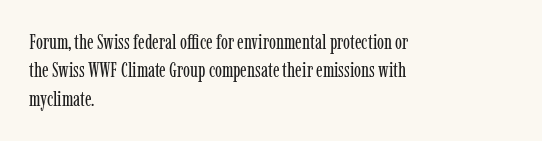
Q: Is the text bold? A: No.
Q: Is the text italic (slanted)? A: No, it is upright.
Q: Is the text underlined? A: No.
Q: How is the paragraph aligned? A: Left-aligned.
Q: Is the spacing between letters normal or unusually wide? A: Normal.
Q: Is the spacing between lines tight, normal or loose? A: Normal.
